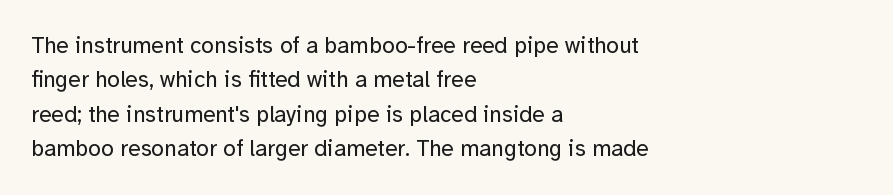
{"italic": "no", "bold": "no", "underline": "no", "align": "left", "line_spacing": "normal", "line_spacing_ratio": 1.5, "letter_spacing": "normal", "letter_spacing_em": 0.0, "glyph_px": 23}
